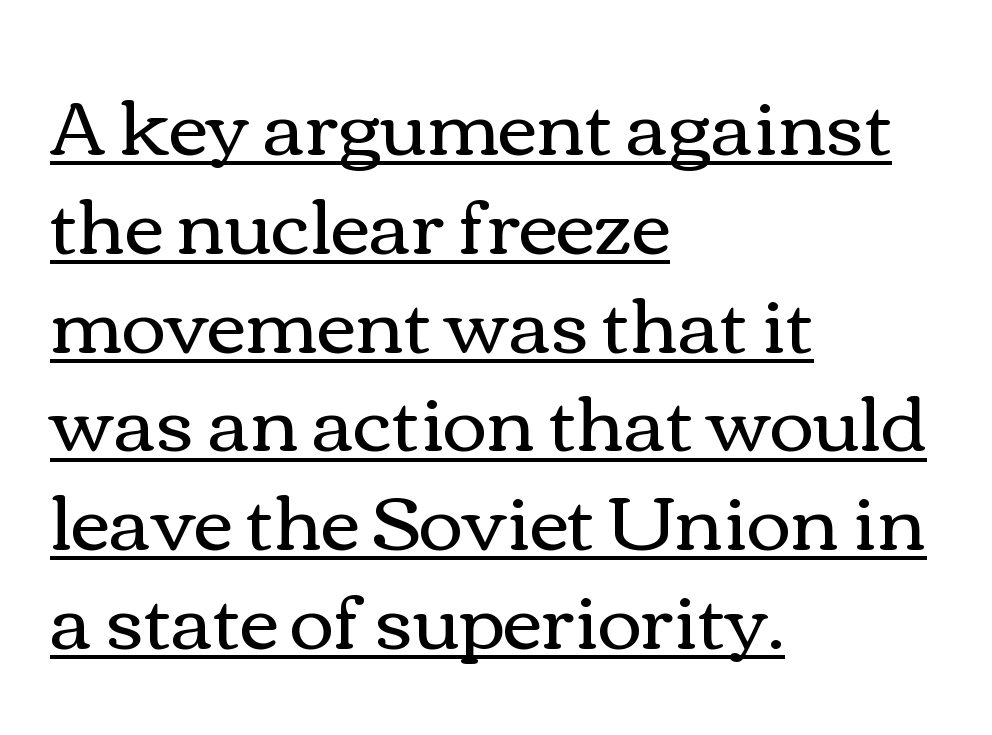
Q: Is the text bold? A: No.
Q: Is the text italic (slanted)? A: No, it is upright.
Q: Is the text underlined? A: Yes.
Q: How is the paragraph aligned? A: Left-aligned.
Q: Is the spacing between letters normal or unusually wide? A: Normal.
Q: Is the spacing between lines tight, normal or loose? A: Normal.
Q: Width (condensed, normal, or wide)? A: Wide.
Q: x-height? A: Medium.
Q: Monospaced? A: No.
